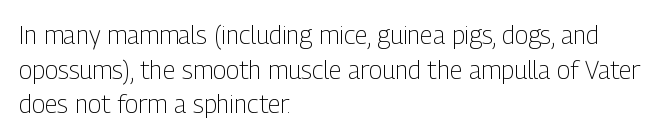
Q: Is the text bold? A: No.
Q: Is the text italic (slanted)? A: No, it is upright.
Q: Is the text underlined? A: No.
Q: How is the paragraph aligned? A: Left-aligned.
Q: Is the spacing between letters normal or unusually wide? A: Normal.
Q: Is the spacing between lines tight, normal or loose? A: Normal.
